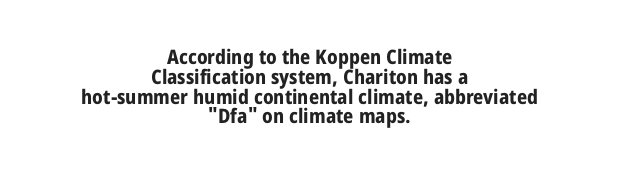
{"italic": "no", "bold": "yes", "underline": "no", "align": "center", "line_spacing": "tight", "line_spacing_ratio": 0.99, "letter_spacing": "normal", "letter_spacing_em": 0.0, "glyph_px": 20}
